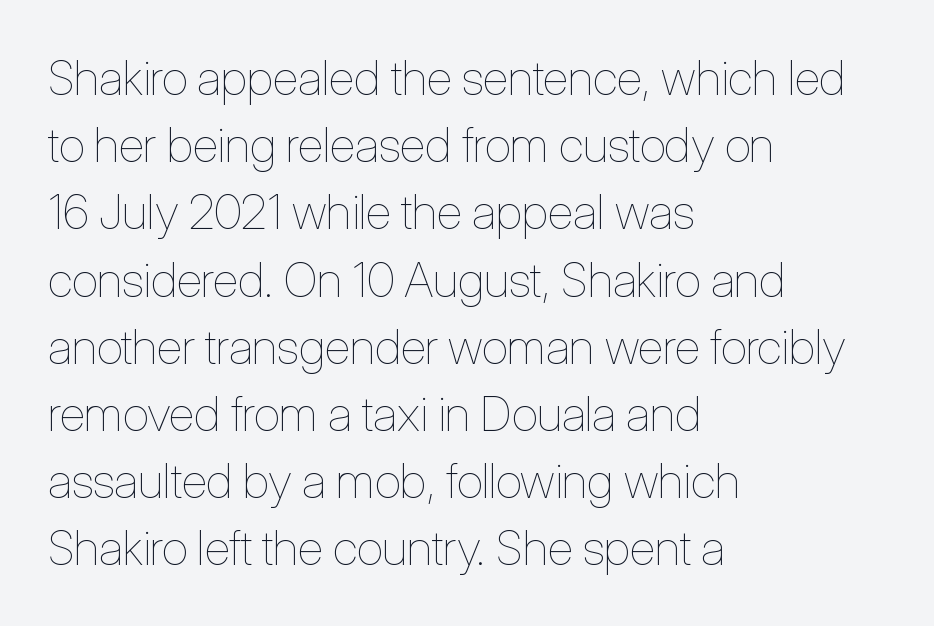
The image shows 48 px thin, condensed type, upright; set left-aligned, normal line spacing (1.4x), normal letter spacing, not underlined; low stroke contrast and a medium x-height.
